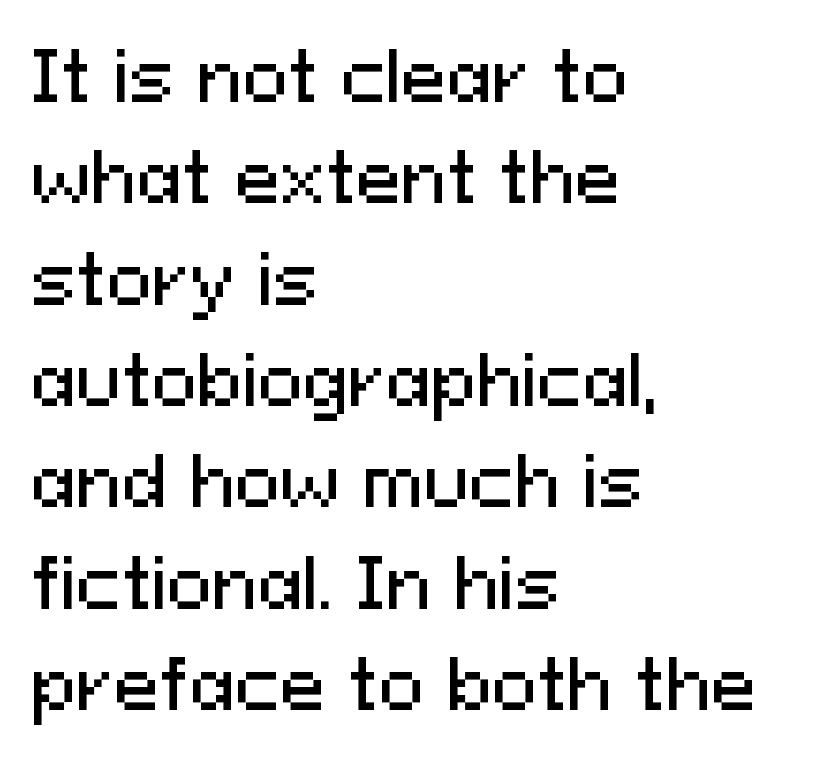
Q: Is the text italic (slanted)? A: No, it is upright.
Q: Is the typeface a serif or a sans-serif typeface? A: Sans-serif.
Q: Is the text underlined? A: No.
Q: How is the paragraph aligned? A: Left-aligned.
Q: Is the spacing between letters normal or unusually wide? A: Normal.
Q: Is the spacing between lines tight, normal or loose? A: Normal.
Q: Width (condensed, normal, or wide)? A: Normal.
Q: Stroke contrast? A: Medium.
Q: x-height? A: Medium.
Q: Monospaced? A: No.
